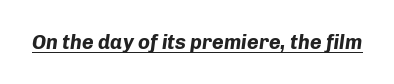
The letters are slanted; this is an italic face. Check the space under the baseline: a stroke is drawn there. You'd pick this weight for a headline — it's a proper bold. Glyph-to-glyph distance matches everyday printed text.
